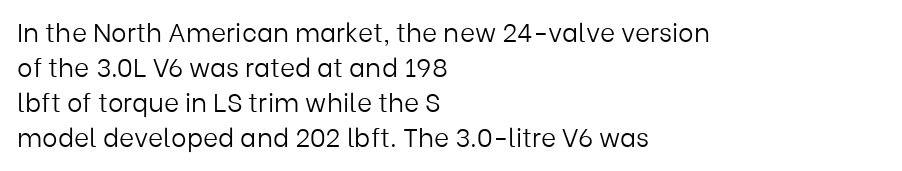
Q: Is the text bold? A: No.
Q: Is the text italic (slanted)? A: No, it is upright.
Q: Is the text underlined? A: No.
Q: How is the paragraph aligned? A: Left-aligned.
Q: Is the spacing between letters normal or unusually wide? A: Normal.
Q: Is the spacing between lines tight, normal or loose? A: Normal.
